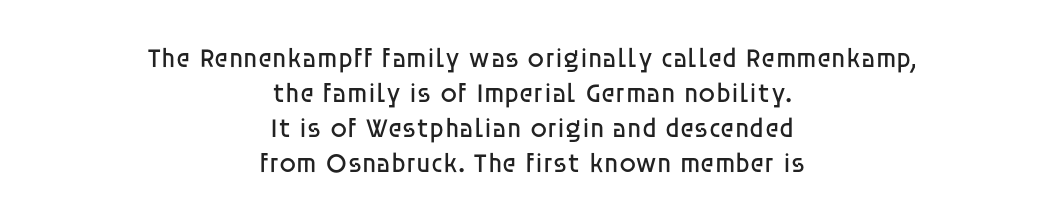
Q: Is the text bold? A: No.
Q: Is the text italic (slanted)? A: No, it is upright.
Q: Is the text underlined? A: No.
Q: How is the paragraph aligned? A: Centered.
Q: Is the spacing between letters normal or unusually wide? A: Normal.
Q: Is the spacing between lines tight, normal or loose? A: Normal.
